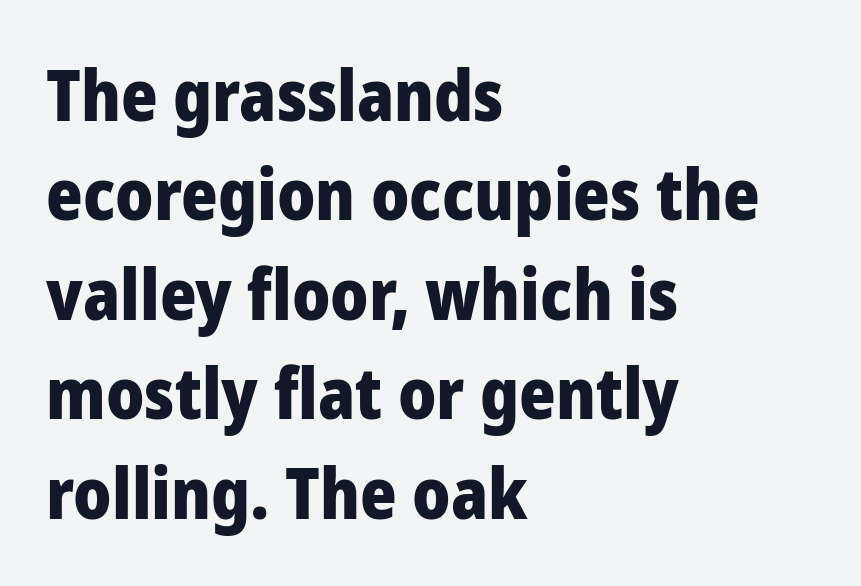
A typesetter would call this leading conventional body-copy spacing. Glyph-to-glyph distance matches everyday printed text. Style check: upright. Varying glyph widths throughout — classic text-font behaviour.
